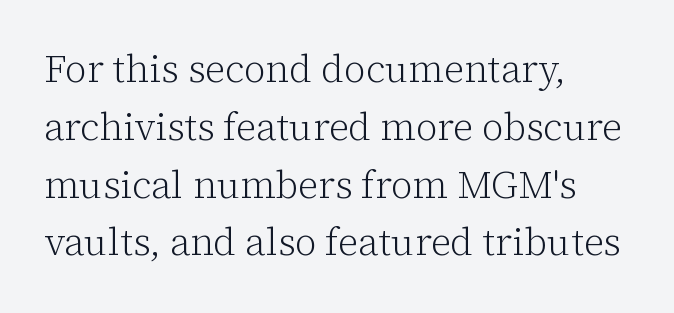
The image shows 38 px light serif type, upright; set left-aligned, normal line spacing (1.52x), normal letter spacing, not underlined; low stroke contrast and a medium x-height.
